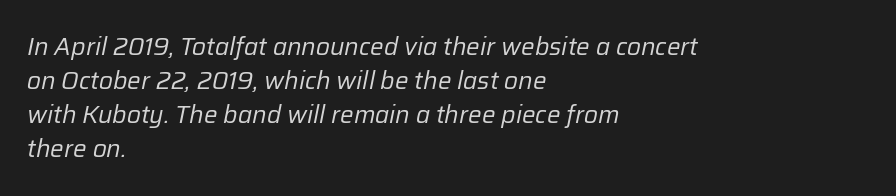
{"italic": "yes", "lean": "right", "slant_degrees": 12, "bold": "no", "underline": "no", "align": "left", "line_spacing": "normal", "line_spacing_ratio": 1.42, "letter_spacing": "normal", "letter_spacing_em": 0.0, "glyph_px": 24}
